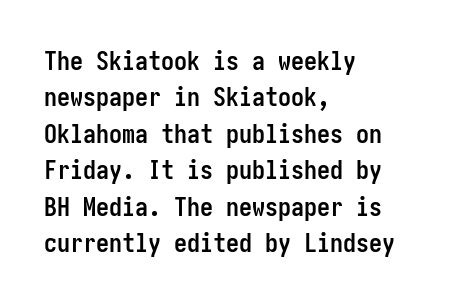
The image shows 26 px bold type, upright; set left-aligned, normal line spacing (1.4x), normal letter spacing, not underlined.
